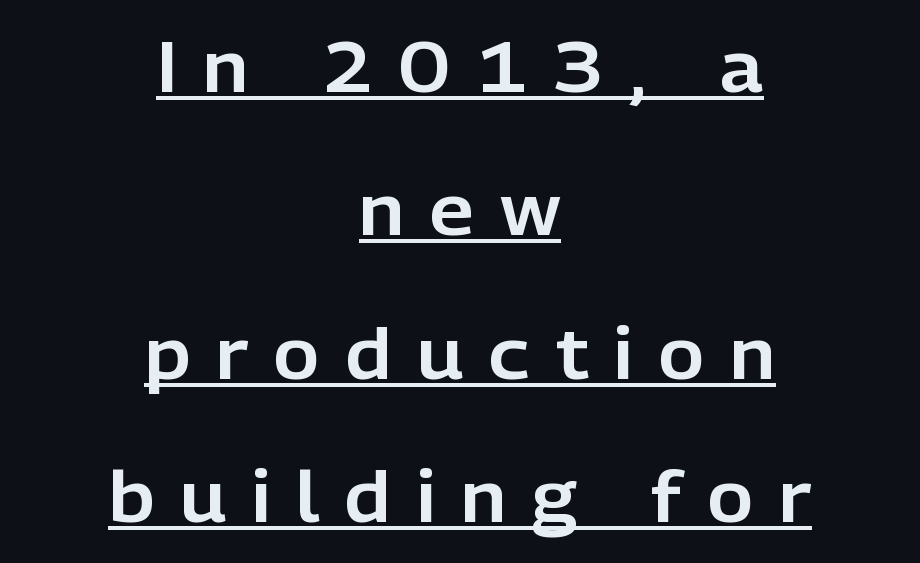
The image shows 70 px sans-serif type, upright; set centered, loose line spacing (2.05x), unusually wide letter spacing (+0.37 em), underlined; low stroke contrast and a medium x-height.
